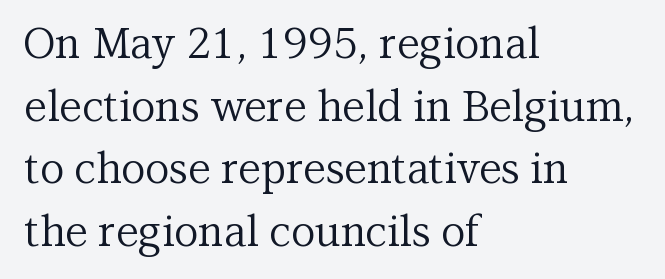
The gaps between neighbouring characters are ordinary and unremarkable. In terms of posture, this sample is upright. Letters have the restrained weight of plain body copy at most. The passage shown is typed in a proportional face where columns would drift. What kind of face is this? One with serifs.
